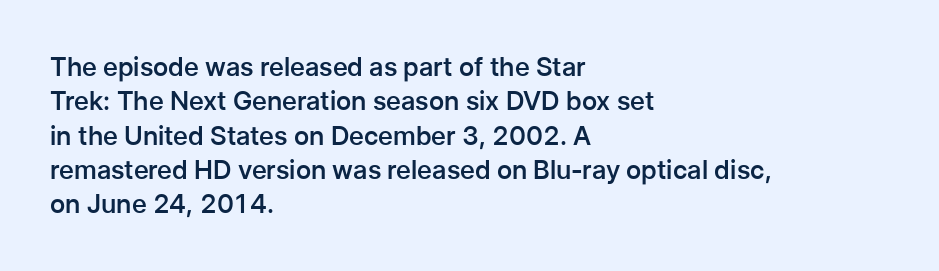
Where is the straight margin? On the left. Short note: letters normally spaced. Lines of text with bare space underneath. On the weight axis this lands at semibold, roughly 600. The passage shown stacks its lines at a standard gap.
